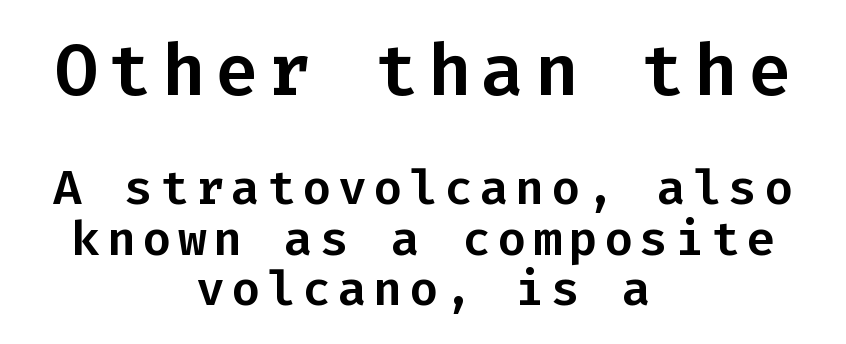
{"serif": "no", "italic": "no", "width": "normal", "stroke_contrast": "low", "x_height": "medium", "monospaced": "yes", "underline": "no", "align": "center", "line_spacing": "tight", "line_spacing_ratio": 1.05, "larger_block": "first", "size_ratio": 1.5, "glyph_px": 72}
